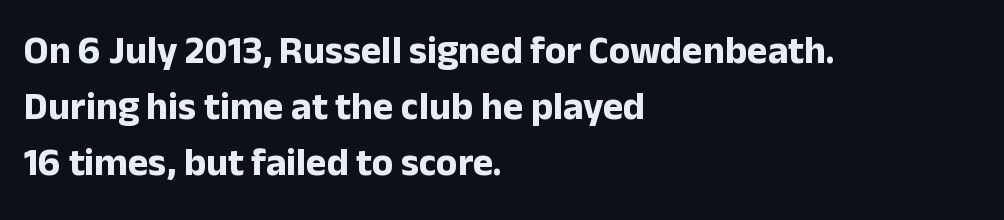
Q: Is the text bold? A: Yes.
Q: Is the text italic (slanted)? A: No, it is upright.
Q: Is the typeface a serif or a sans-serif typeface? A: Sans-serif.
Q: Is the text underlined? A: No.
Q: How is the paragraph aligned? A: Left-aligned.
Q: Is the spacing between letters normal or unusually wide? A: Normal.
Q: Is the spacing between lines tight, normal or loose? A: Normal.
Q: Width (condensed, normal, or wide)? A: Normal.
Q: Stroke contrast? A: Low.
Q: x-height? A: Medium.
Q: Monospaced? A: No.
